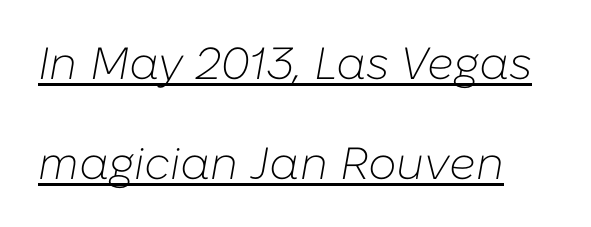
The image shows 45 px light type, italic (leaning right); set loose line spacing (2.23x), normal letter spacing, underlined; low stroke contrast and a medium x-height.
